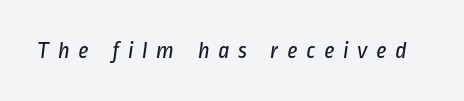
The space directly below the letters is spotless. The type is letterspaced generously, with wide tracking. The face looks like a standard text weight, possibly lighter.
